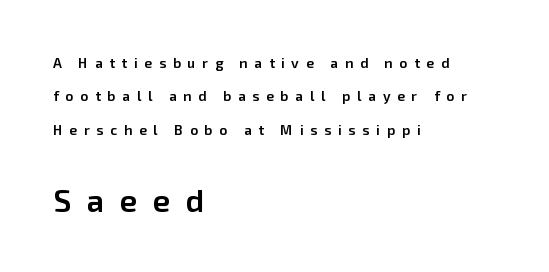
{"serif": "no", "italic": "no", "bold": "semi", "weight": "semibold", "width": "normal", "stroke_contrast": "low", "x_height": "medium", "monospaced": "no", "underline": "no", "align": "left", "line_spacing": "loose", "line_spacing_ratio": 2.39, "letter_spacing": "wide", "letter_spacing_em": 0.48, "larger_block": "second", "size_ratio": 2.29, "glyph_px": 32}
